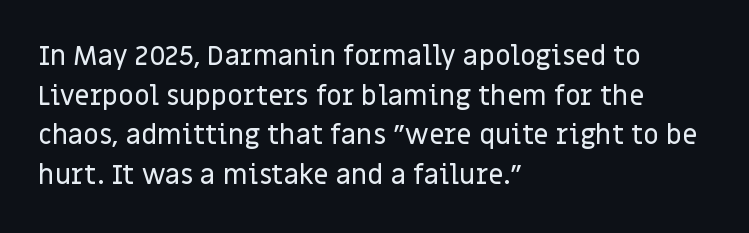
Q: Is the text italic (slanted)? A: No, it is upright.
Q: Is the text underlined? A: No.
Q: How is the paragraph aligned? A: Left-aligned.
Q: Is the spacing between letters normal or unusually wide? A: Normal.
Q: Is the spacing between lines tight, normal or loose? A: Normal.
